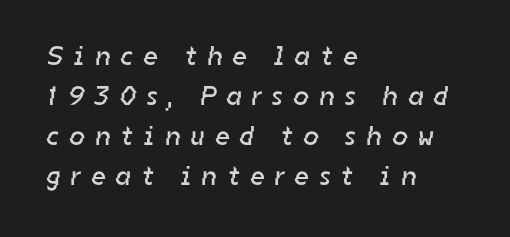
{"bold": "no", "underline": "no", "align": "left", "line_spacing": "normal", "line_spacing_ratio": 1.48, "letter_spacing": "wide", "letter_spacing_em": 0.4, "glyph_px": 27}
